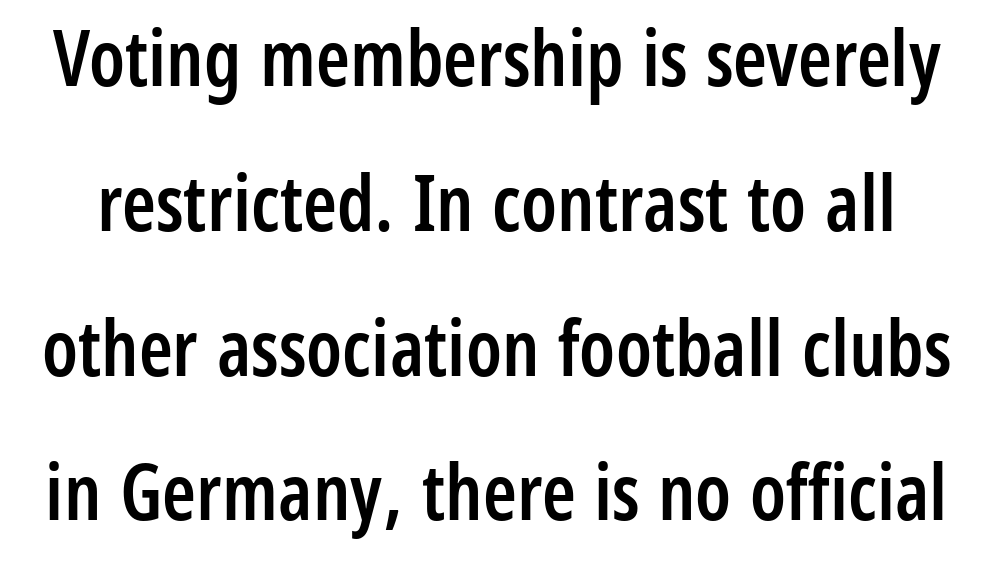
The image shows 77 px semibold, condensed sans-serif type, upright; set line spacing 1.88x, normal letter spacing, not underlined; low stroke contrast and a medium x-height.
